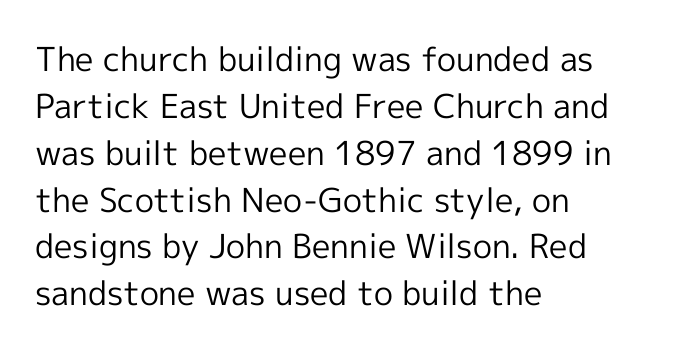
Think of a printed novel: that variable character pitch is what you see here. Summary of vertical rhythm: regular, with standard interline spacing. The setting favours the left margin, as ordinary paragraphs usually do. Italic: no, the glyphs are upright roman. Letterform terminals end flat and unadorned throughout the passage.
